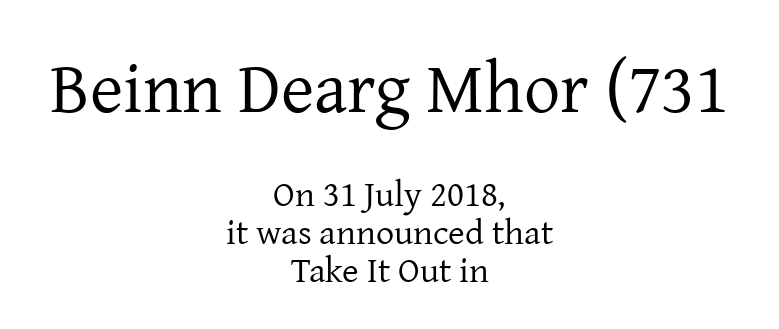
Q: Is the text bold? A: No.
Q: Is the text italic (slanted)? A: No, it is upright.
Q: Is the typeface a serif or a sans-serif typeface? A: Serif.
Q: Is the text underlined? A: No.
Q: How is the paragraph aligned? A: Centered.
Q: Is the spacing between letters normal or unusually wide? A: Normal.
Q: Is the spacing between lines tight, normal or loose? A: Tight.
Q: Which block of text is set in a larger size, the first (top) or the second (bottom)? A: The first (top) one.
Q: Width (condensed, normal, or wide)? A: Normal.
Q: Stroke contrast? A: Low.
Q: x-height? A: Medium.
Q: Monospaced? A: No.
